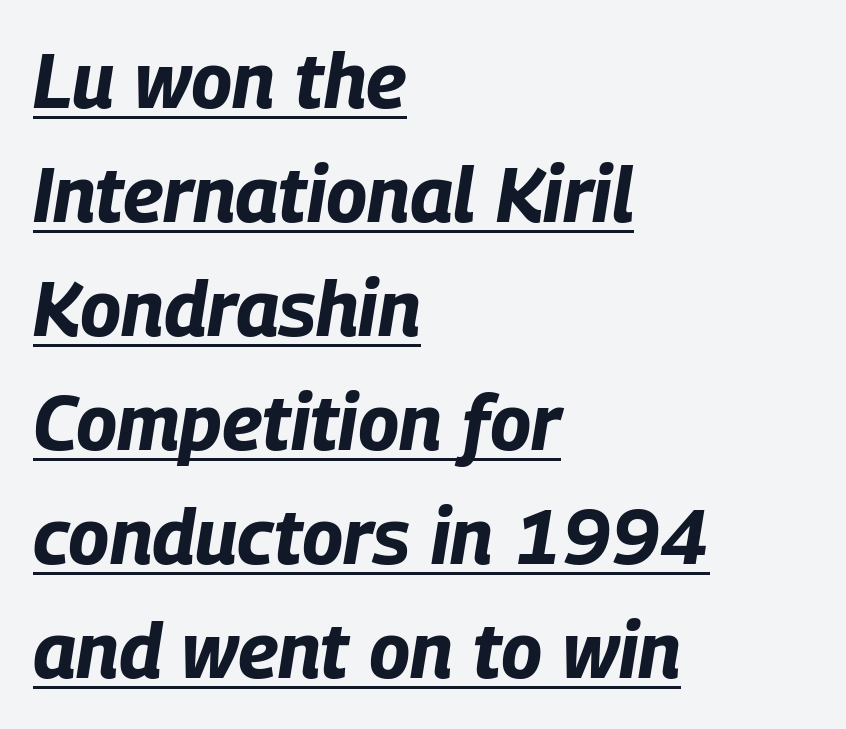
You could not count columns in this text — the font is proportionally spaced. Alignment: flush left. Compared with ordinary roman type, these characters are visibly tilted. This sample carries an underscore along the baseline area. Students, note that the glyphs here touch the page at normal intervals. How heavy is the stroke? Heavy — this is a bold.
